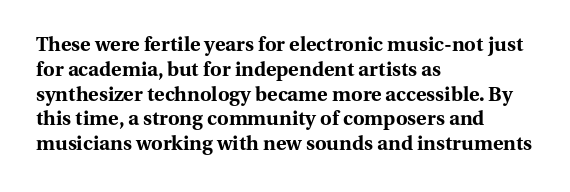
Q: Is the text bold? A: Yes.
Q: Is the text italic (slanted)? A: No, it is upright.
Q: Is the text underlined? A: No.
Q: How is the paragraph aligned? A: Left-aligned.
Q: Is the spacing between letters normal or unusually wide? A: Normal.
